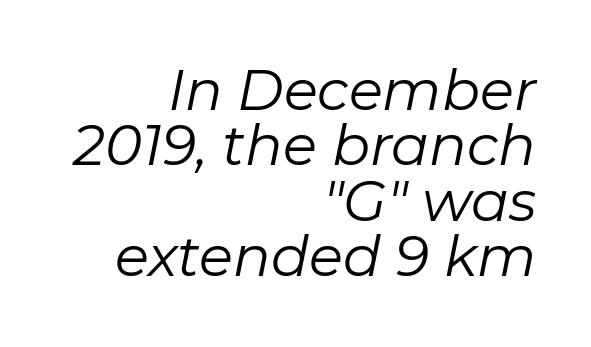
The image shows 56 px regular-weight type, italic (leaning right); set right-aligned, tight line spacing (0.99x), normal letter spacing, not underlined; low stroke contrast and a medium x-height.
